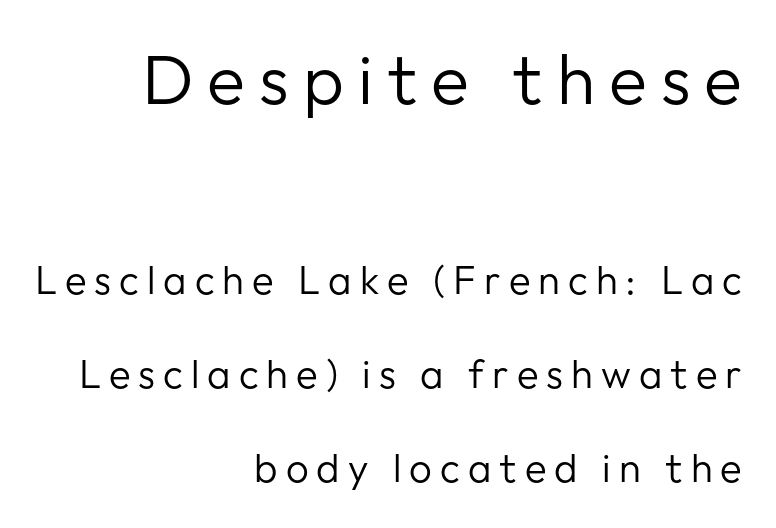
Of the two passages, the one on top uses the larger point size. This rendering features lettering with no underline. Here the designer chose a conventional face with non-uniform glyph widths. What's the leading like? Stretched, with rows far apart.
